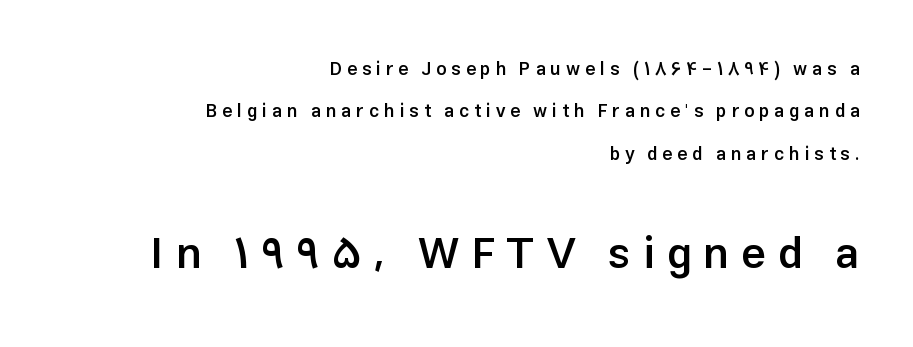
The image shows 44 px semibold sans-serif type, upright; set right-aligned, loose line spacing (2.36x), unusually wide letter spacing (+0.27 em), not underlined; the second (bottom) block is 2.44x larger; low stroke contrast and a medium x-height.
